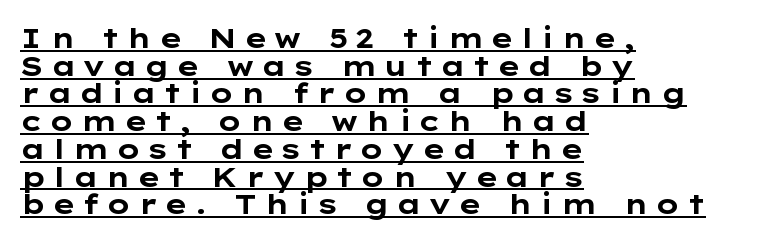
The image shows 28 px bold, wide sans-serif type, upright; set left-aligned, tight line spacing (0.99x), unusually wide letter spacing (+0.23 em), underlined; low stroke contrast and a medium x-height.
